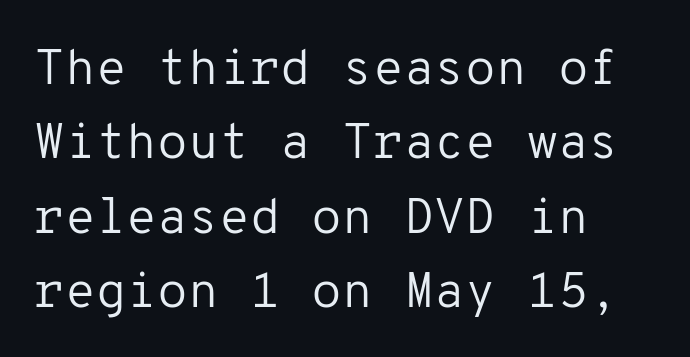
The image shows 50 px regular-weight sans-serif type, upright, monospaced; set left-aligned, normal line spacing (1.49x), normal letter spacing, not underlined; low stroke contrast and a medium x-height.
